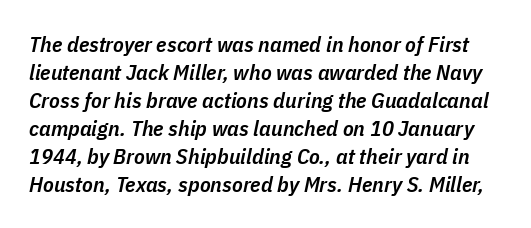
The image shows 22 px text type, italic (leaning right); set normal line spacing (1.27x), normal letter spacing, not underlined.
